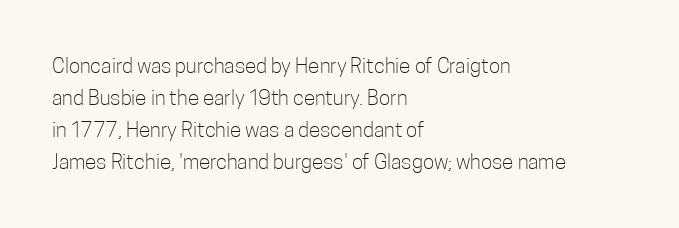
Q: Is the text bold? A: No.
Q: Is the text italic (slanted)? A: No, it is upright.
Q: Is the text underlined? A: No.
Q: How is the paragraph aligned? A: Left-aligned.
Q: Is the spacing between letters normal or unusually wide? A: Normal.
Q: Is the spacing between lines tight, normal or loose? A: Normal.
